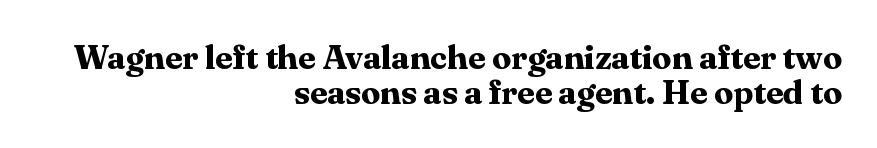
{"serif": "yes", "italic": "no", "bold": "yes", "weight": "bold", "width": "normal", "stroke_contrast": "medium", "x_height": "medium", "monospaced": "no", "underline": "no", "align": "right", "line_spacing": "tight", "line_spacing_ratio": 1.02, "letter_spacing": "normal", "letter_spacing_em": 0.0, "glyph_px": 34}
